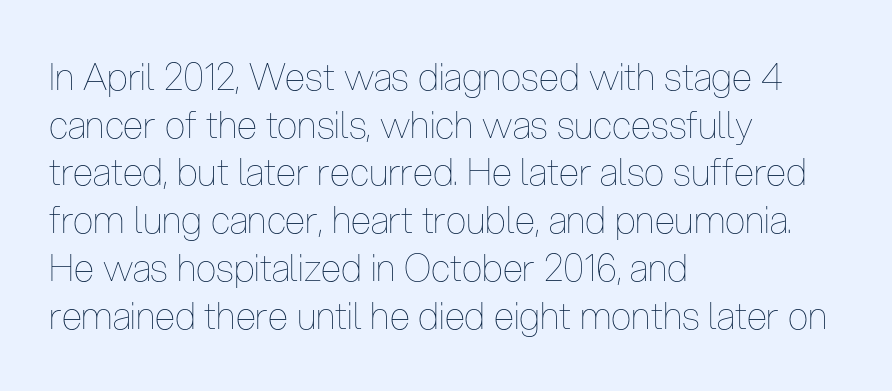
Q: Is the text bold? A: No.
Q: Is the text italic (slanted)? A: No, it is upright.
Q: Is the text underlined? A: No.
Q: How is the paragraph aligned? A: Left-aligned.
Q: Is the spacing between letters normal or unusually wide? A: Normal.
Q: Is the spacing between lines tight, normal or loose? A: Normal.
Q: Width (condensed, normal, or wide)? A: Condensed.
Q: Stroke contrast? A: Low.
Q: x-height? A: Medium.
Q: Monospaced? A: No.
